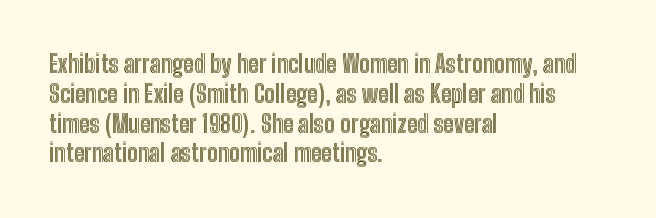
The image shows 24 px text type, upright; set left-aligned, line spacing 1.24x, normal letter spacing, not underlined.
